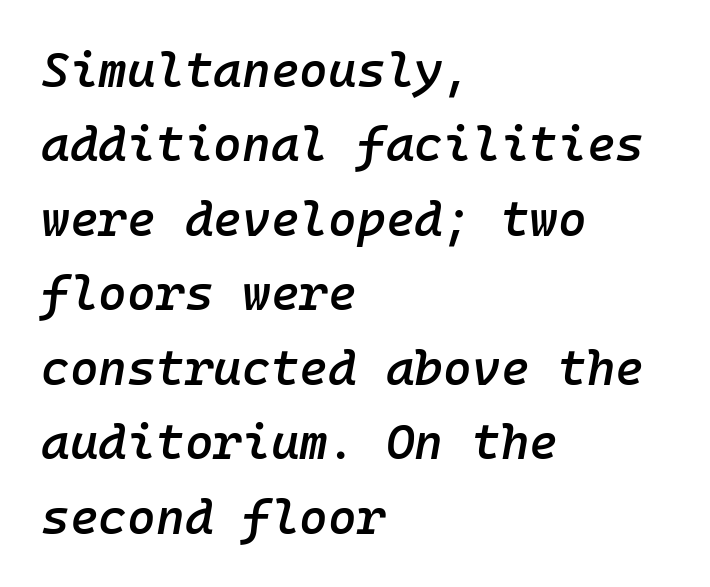
{"italic": "yes", "lean": "right", "slant_degrees": 10, "bold": "semi", "weight": "semibold", "width": "normal", "stroke_contrast": "low", "x_height": "medium", "monospaced": "yes", "underline": "no", "align": "left", "line_spacing": "normal", "line_spacing_ratio": 1.52, "letter_spacing": "normal", "letter_spacing_em": 0.0, "glyph_px": 49}
